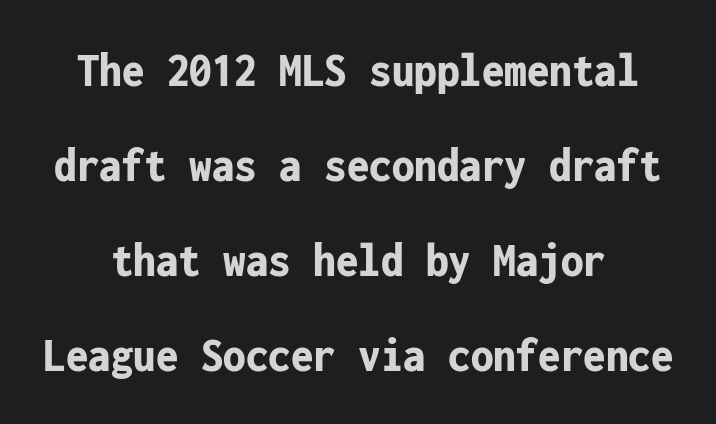
The image shows 50 px bold, condensed sans-serif type, upright, monospaced; set centered, loose line spacing (1.9x), normal letter spacing, not underlined; low stroke contrast and a medium x-height.
